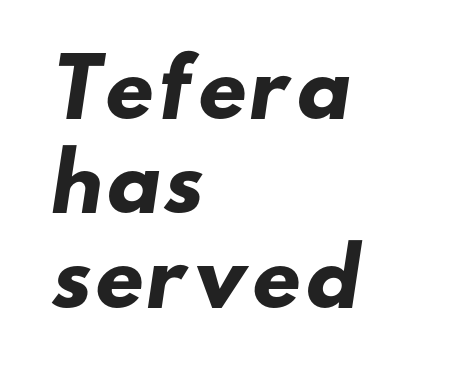
Q: Is the text bold? A: Yes.
Q: Is the typeface a serif or a sans-serif typeface? A: Sans-serif.
Q: Is the text underlined? A: No.
Q: How is the paragraph aligned? A: Left-aligned.
Q: Is the spacing between letters normal or unusually wide? A: Normal.
Q: Width (condensed, normal, or wide)? A: Wide.
Q: Stroke contrast? A: Low.
Q: x-height? A: Small.
Q: Monospaced? A: No.
